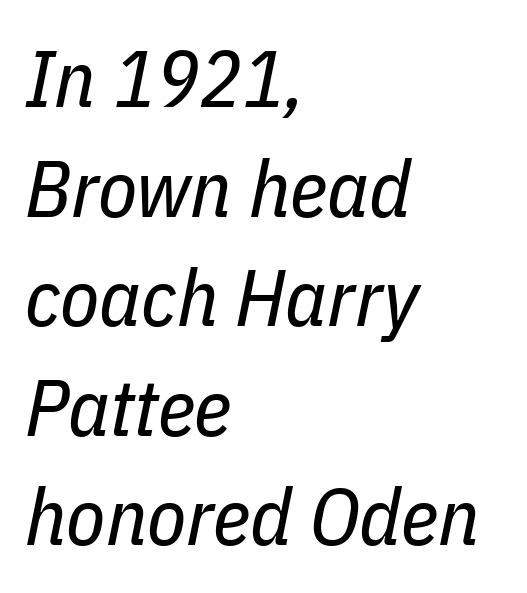
{"italic": "yes", "lean": "right", "slant_degrees": 11, "bold": "no", "weight": "regular", "width": "condensed", "stroke_contrast": "low", "x_height": "medium", "monospaced": "no", "underline": "no", "align": "left", "line_spacing": "normal", "line_spacing_ratio": 1.37, "letter_spacing": "normal", "letter_spacing_em": 0.0, "glyph_px": 80}
